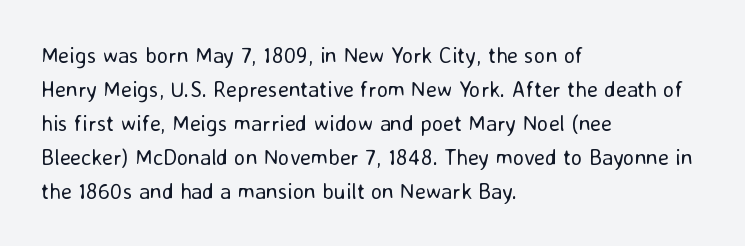
{"italic": "no", "bold": "no", "underline": "no", "align": "left", "line_spacing": "normal", "line_spacing_ratio": 1.54, "letter_spacing": "normal", "letter_spacing_em": 0.0, "glyph_px": 22}
